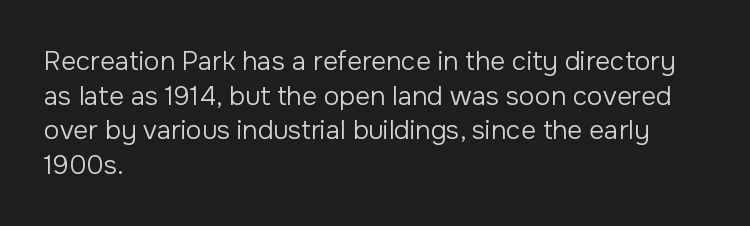
{"italic": "no", "bold": "no", "underline": "no", "align": "left", "line_spacing": "normal", "line_spacing_ratio": 1.33, "letter_spacing": "normal", "letter_spacing_em": 0.0, "glyph_px": 26}
